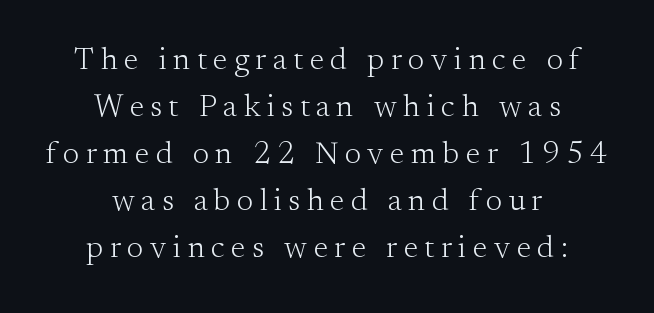
Q: Is the text bold? A: No.
Q: Is the text italic (slanted)? A: No, it is upright.
Q: Is the typeface a serif or a sans-serif typeface? A: Serif.
Q: Is the text underlined? A: No.
Q: How is the paragraph aligned? A: Centered.
Q: Is the spacing between letters normal or unusually wide? A: Unusually wide.
Q: Is the spacing between lines tight, normal or loose? A: Normal.
Q: Width (condensed, normal, or wide)? A: Normal.
Q: Stroke contrast? A: Medium.
Q: x-height? A: Small.
Q: Monospaced? A: No.
